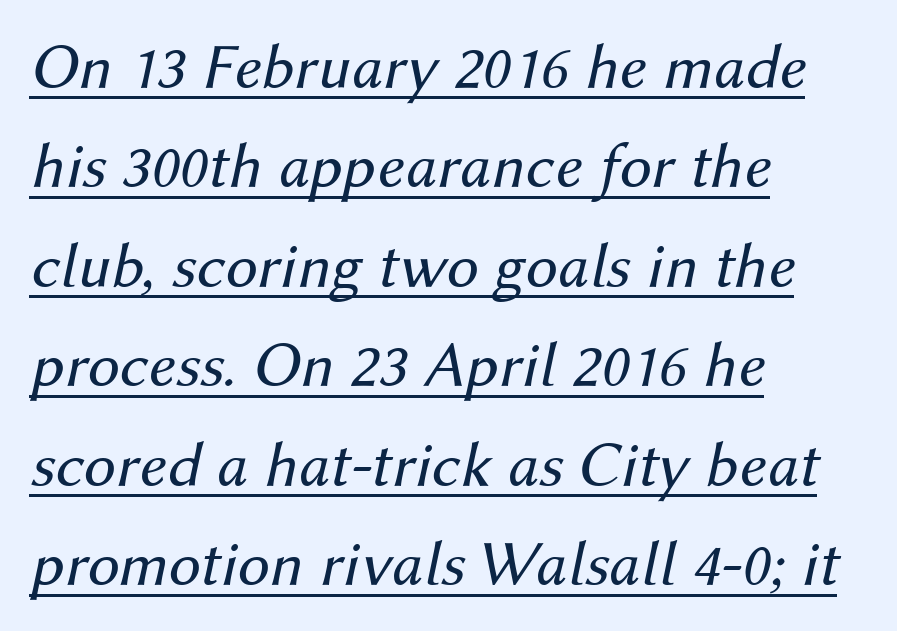
The tracking reads as untouched default to a designer's eye. Weight class: somewhere from thin through regular. The letters advance in unequal steps, a hallmark of proportional type. Honestly, the row spacing looks completely unremarkable. Somebody hit Ctrl+U on this one — the words are underlined.
